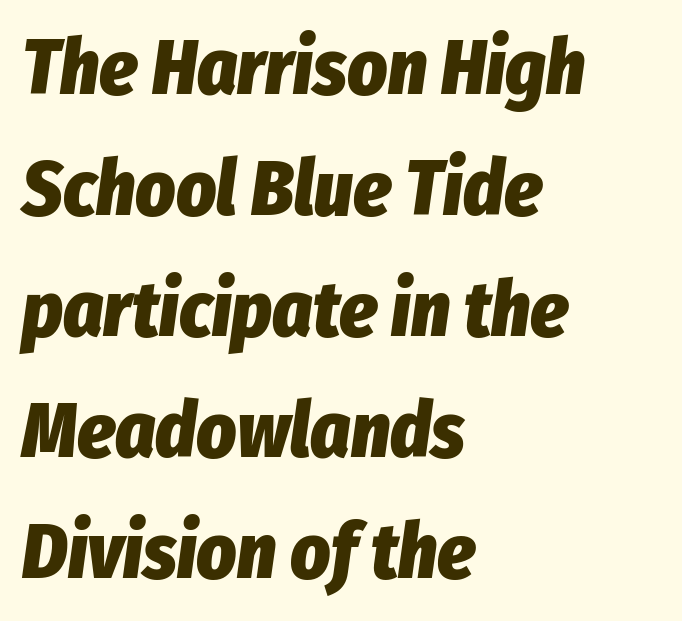
If you drew a line through each stem, it would be angled. Left-aligned paragraph, ragged on the right. Nobody touched the tracking dial on this one. Character widths vary here, with narrow letters taking less room than wide ones.
